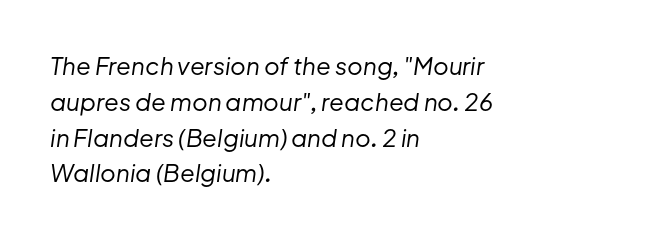
In terms of leading, this rendering sits right in the middle. Notice how the stems are inclined rather than vertical — that's the hallmark of italics. The strokes carry an ordinary text weight at most. Each word holds together tightly as a unit, with standard inter-letter gaps. The zone under the glyphs is completely vacant.
